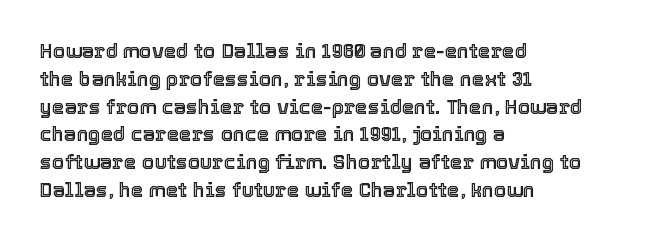
Ordinary non-slanted type is in use. If you drew a ruler down the left edge, every line would touch it. Underlining? Definitely not there. Rows of type keep a routine distance in the vertical direction. Observe the ordinary spacing: letters are neighbours, not strangers.
